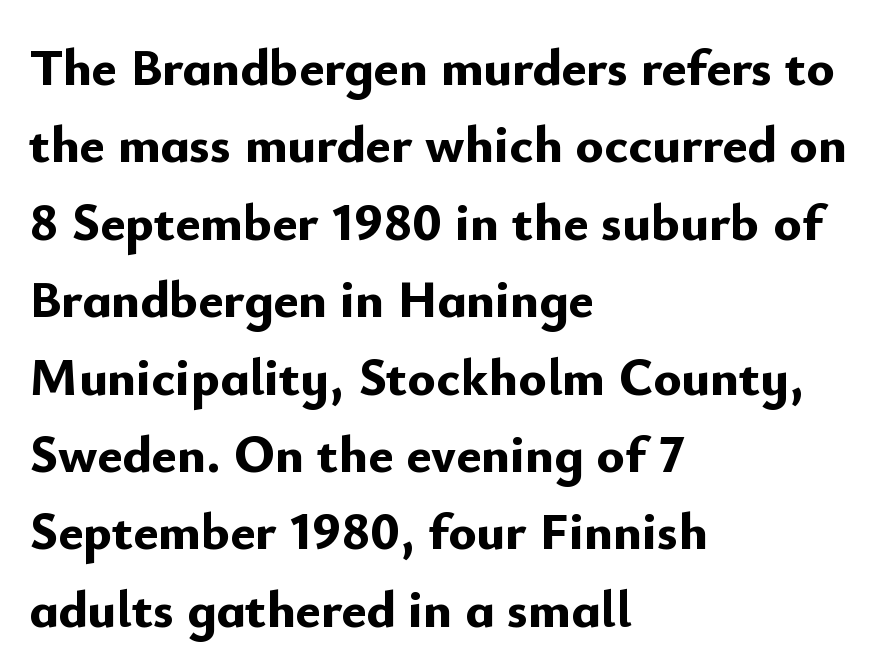
{"serif": "no", "italic": "no", "bold": "yes", "weight": "bold", "width": "normal", "stroke_contrast": "low", "x_height": "small", "monospaced": "no", "underline": "no", "align": "left", "line_spacing": "normal", "line_spacing_ratio": 1.46, "letter_spacing": "normal", "letter_spacing_em": 0.0, "glyph_px": 53}
